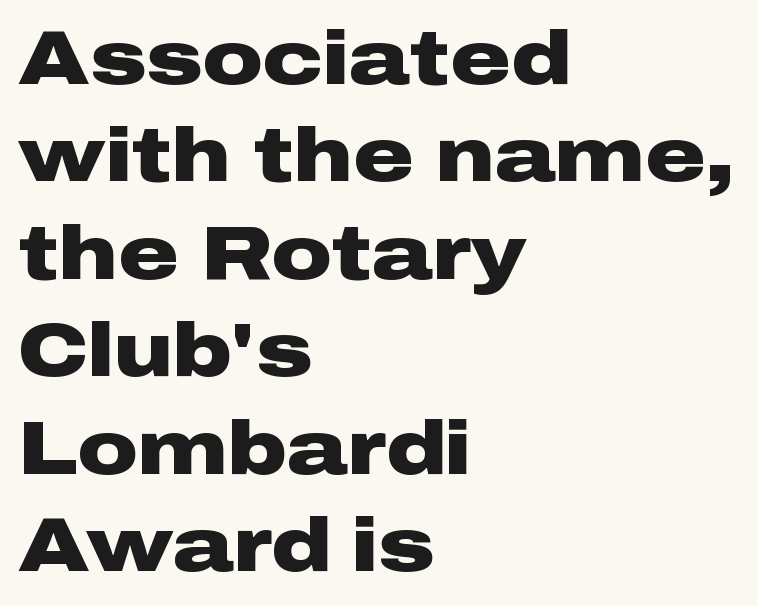
{"serif": "no", "italic": "no", "bold": "yes", "weight": "heavy", "width": "wide", "stroke_contrast": "low", "x_height": "medium", "monospaced": "no", "underline": "no", "align": "left", "line_spacing": "normal", "line_spacing_ratio": 1.3, "letter_spacing": "normal", "letter_spacing_em": 0.0, "glyph_px": 75}
